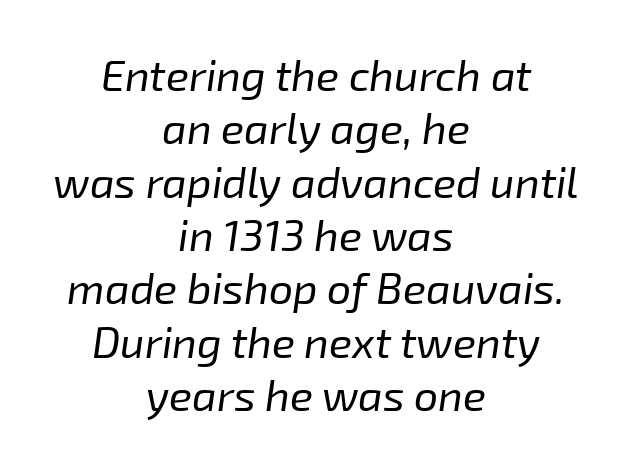
{"italic": "yes", "lean": "right", "slant_degrees": 8, "bold": "no", "weight": "regular", "width": "normal", "stroke_contrast": "low", "x_height": "medium", "monospaced": "no", "underline": "no", "align": "center", "line_spacing_ratio": 1.24, "letter_spacing": "normal", "letter_spacing_em": 0.0, "glyph_px": 43}
